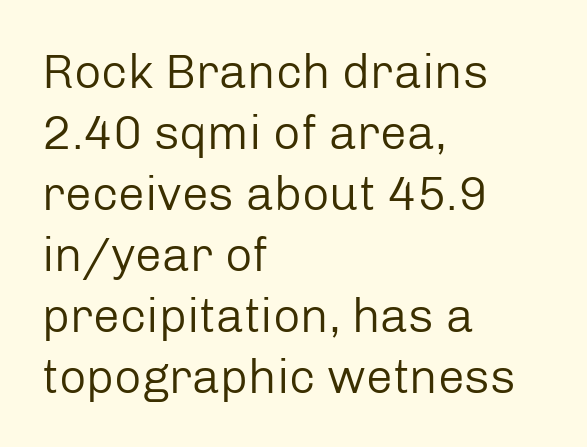
Q: Is the text bold? A: No.
Q: Is the text italic (slanted)? A: No, it is upright.
Q: Is the typeface a serif or a sans-serif typeface? A: Sans-serif.
Q: Is the text underlined? A: No.
Q: How is the paragraph aligned? A: Left-aligned.
Q: Is the spacing between letters normal or unusually wide? A: Normal.
Q: Is the spacing between lines tight, normal or loose? A: Normal.
Q: Width (condensed, normal, or wide)? A: Normal.
Q: Stroke contrast? A: Low.
Q: x-height? A: Medium.
Q: Monospaced? A: No.
